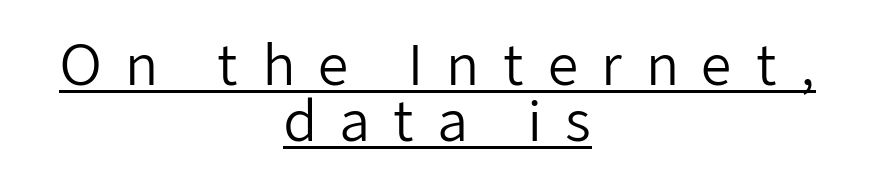
The image shows 54 px regular-weight sans-serif type, upright; set centered, tight line spacing (1.03x), unusually wide letter spacing (+0.41 em), underlined; low stroke contrast and a medium x-height.
